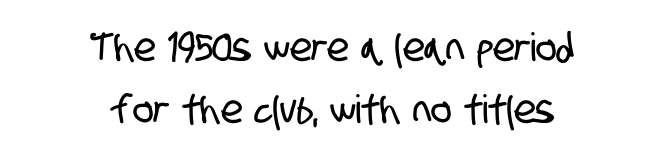
{"serif": "no", "width": "condensed", "stroke_contrast": "low", "x_height": "large", "monospaced": "no", "underline": "no", "align": "center", "line_spacing": "normal", "line_spacing_ratio": 1.59, "letter_spacing": "normal", "letter_spacing_em": 0.0, "glyph_px": 39}
